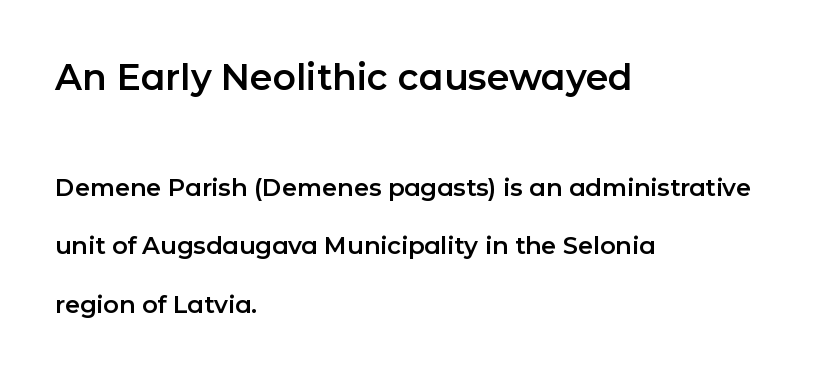
{"serif": "no", "italic": "no", "width": "normal", "stroke_contrast": "low", "x_height": "medium", "monospaced": "no", "underline": "no", "align": "left", "line_spacing": "loose", "line_spacing_ratio": 2.44, "letter_spacing": "normal", "letter_spacing_em": 0.0, "larger_block": "first", "size_ratio": 1.5, "glyph_px": 36}
